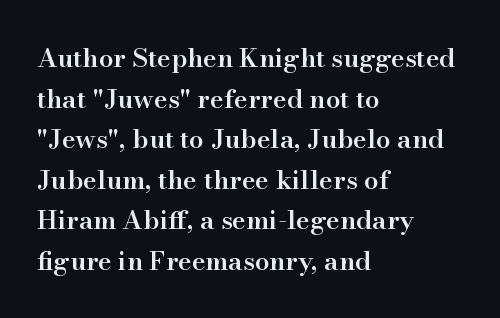
The image shows 26 px text type, upright; set left-aligned, normal line spacing (1.56x), normal letter spacing, not underlined.
